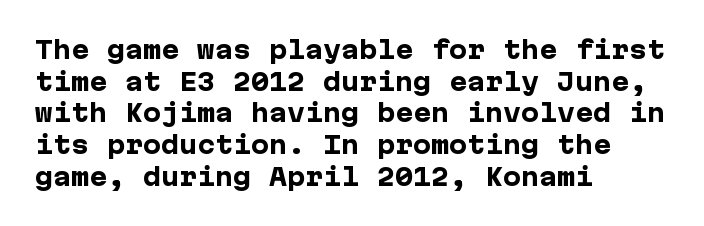
{"italic": "no", "bold": "yes", "underline": "no", "align": "left", "line_spacing": "normal", "line_spacing_ratio": 1.32, "letter_spacing": "normal", "letter_spacing_em": 0.0, "glyph_px": 24}
